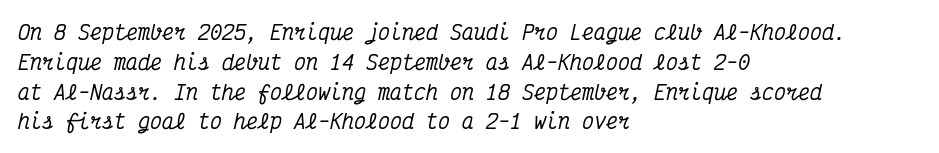
Q: Is the text italic (slanted)? A: Yes, it leans right by about 12 degrees.
Q: Is the text underlined? A: No.
Q: How is the paragraph aligned? A: Left-aligned.
Q: Is the spacing between letters normal or unusually wide? A: Normal.
Q: Is the spacing between lines tight, normal or loose? A: Normal.
